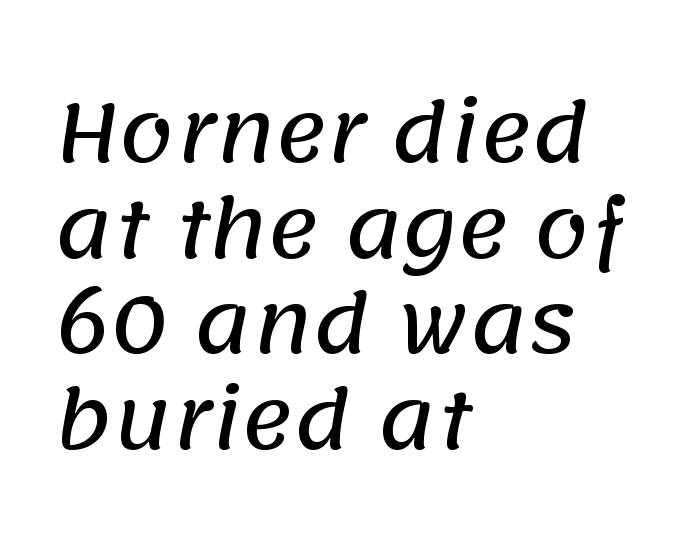
{"serif": "no", "width": "normal", "stroke_contrast": "low", "x_height": "large", "monospaced": "no", "underline": "no", "align": "left", "line_spacing_ratio": 1.21, "letter_spacing": "normal", "letter_spacing_em": 0.0, "glyph_px": 79}
